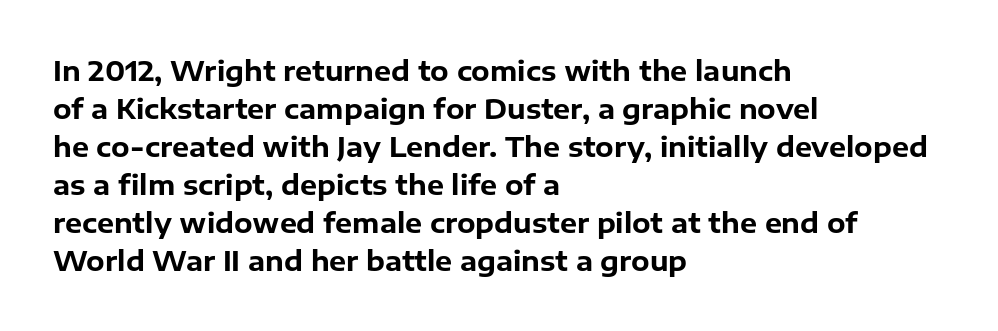
The image shows 27 px bold type, upright; set left-aligned, normal line spacing (1.41x), normal letter spacing, not underlined.
